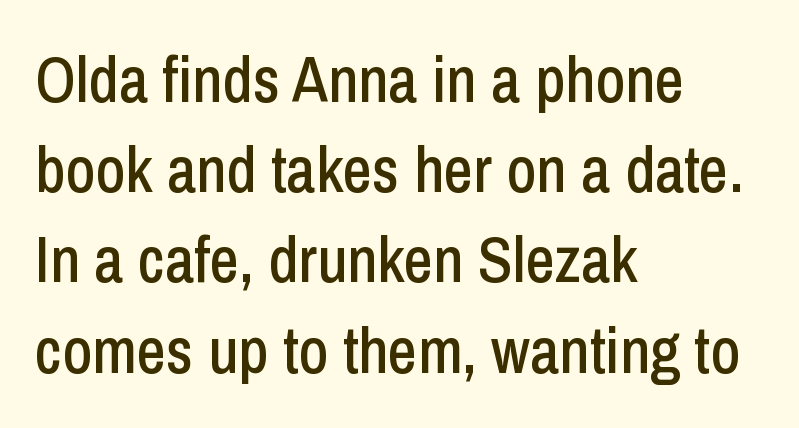
{"serif": "no", "italic": "no", "width": "condensed", "stroke_contrast": "low", "x_height": "medium", "monospaced": "no", "underline": "no", "align": "left", "line_spacing": "normal", "line_spacing_ratio": 1.41, "letter_spacing": "normal", "letter_spacing_em": 0.0, "glyph_px": 64}
